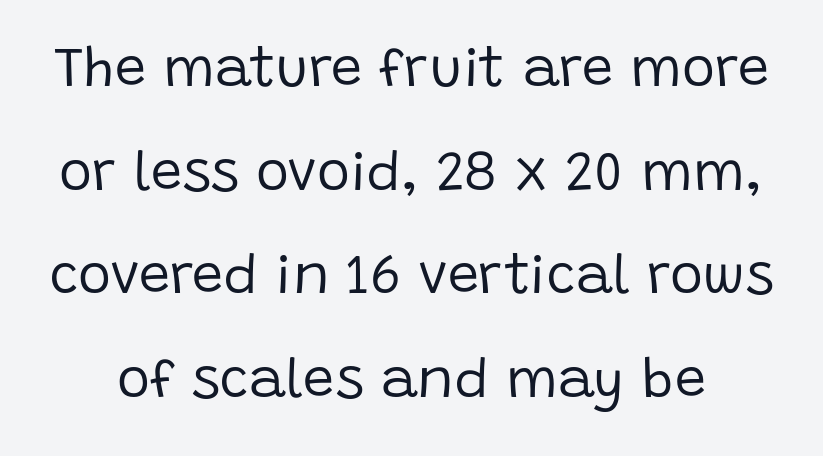
Proportional: the letters do not fall into vertical columns. No letter is thick-stroked: the sample isn't bold. Words float on clear page, feet unadorned. Standard letterfit; no display-style spreading of the glyphs. This is the regular roman posture of the typeface. Letterform terminals end flat and unadorned throughout the passage.
